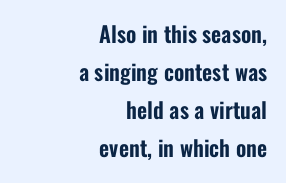
Descenders hang freely into open space. Horizontal alignment here is rightward, an uncommon choice for prose. The lettering stays uniformly vertical, giving the passage a roman look. This sample uses plain, unmodified letter spacing.
